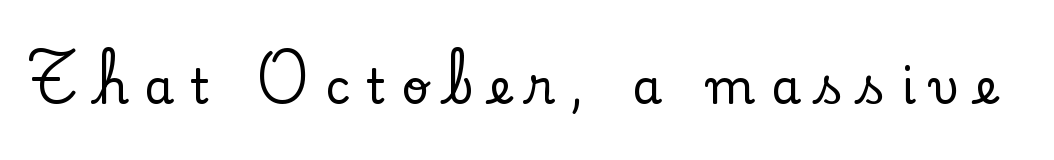
The image shows 48 px serif type, upright; set unusually wide letter spacing (+0.33 em), not underlined; low stroke contrast and a small x-height.
